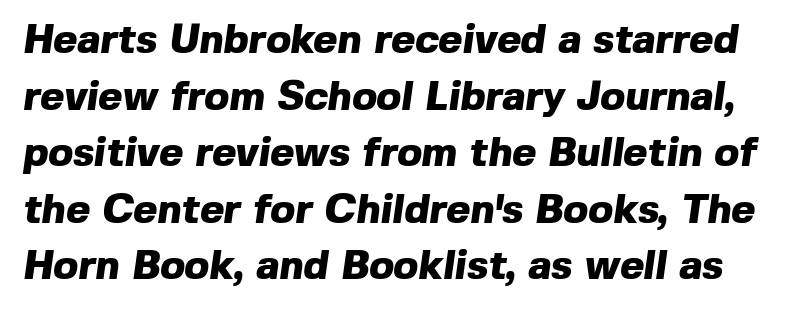
Q: Is the text bold? A: Yes.
Q: Is the typeface a serif or a sans-serif typeface? A: Sans-serif.
Q: Is the text underlined? A: No.
Q: Is the spacing between letters normal or unusually wide? A: Normal.
Q: Is the spacing between lines tight, normal or loose? A: Normal.
Q: Width (condensed, normal, or wide)? A: Normal.
Q: x-height? A: Medium.
Q: Monospaced? A: No.
